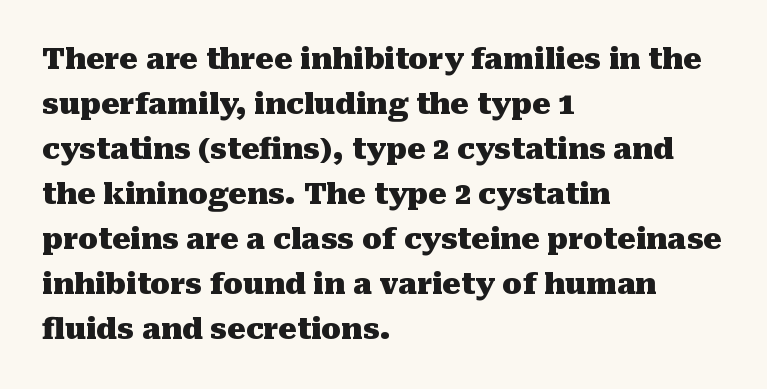
Just letters on the line, the space beneath them empty. Rendered with straight, roman letterforms. A typesetter would call this proportional, since set widths differ per character. This rendering employs a face with finishing strokes, i.e., a serif.
